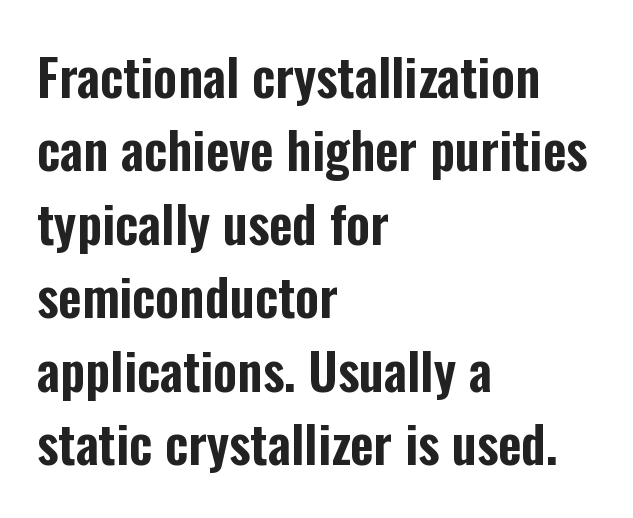
The image shows 51 px condensed sans-serif type, upright; set left-aligned, normal line spacing (1.44x), normal letter spacing, not underlined; low stroke contrast and a medium x-height.
